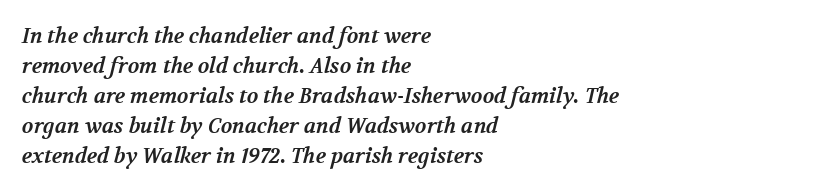
{"bold": "yes", "underline": "no", "align": "left", "line_spacing": "normal", "line_spacing_ratio": 1.43, "letter_spacing": "normal", "letter_spacing_em": 0.0, "glyph_px": 21}
